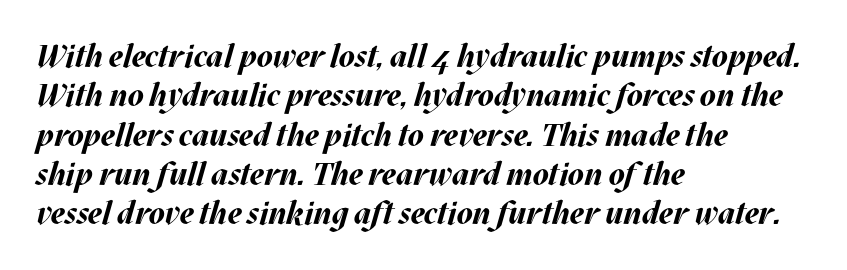
These lines stack with their left ends in a neat column. Does extra space separate the letters? No, they use regular spacing. The letters advance in unequal steps, a hallmark of proportional type. Bare-footed words on every line. Looking at the ascenders, they clearly lean.
